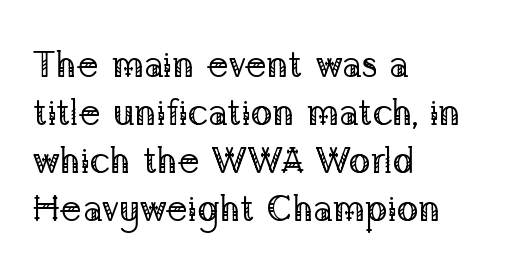
Q: Is the text bold? A: No.
Q: Is the text italic (slanted)? A: No, it is upright.
Q: Is the typeface a serif or a sans-serif typeface? A: Serif.
Q: Is the text underlined? A: No.
Q: How is the paragraph aligned? A: Left-aligned.
Q: Is the spacing between letters normal or unusually wide? A: Normal.
Q: Is the spacing between lines tight, normal or loose? A: Normal.
Q: Width (condensed, normal, or wide)? A: Normal.
Q: Stroke contrast? A: Low.
Q: x-height? A: Medium.
Q: Monospaced? A: No.
